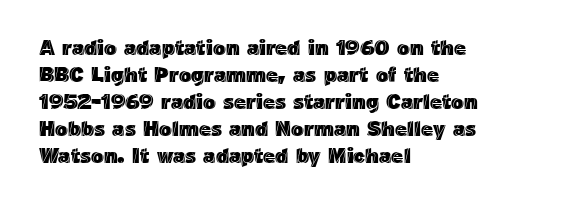
The image shows 21 px text type, upright; set left-aligned, normal line spacing (1.29x), normal letter spacing, not underlined.
